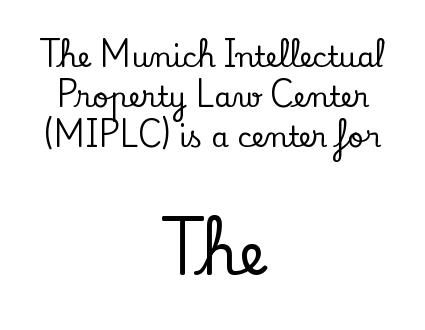
The image shows 57 px text type, upright; set centered, normal line spacing (1.42x), normal letter spacing, not underlined; the second (bottom) block is 2.04x larger; low stroke contrast and a small x-height.
